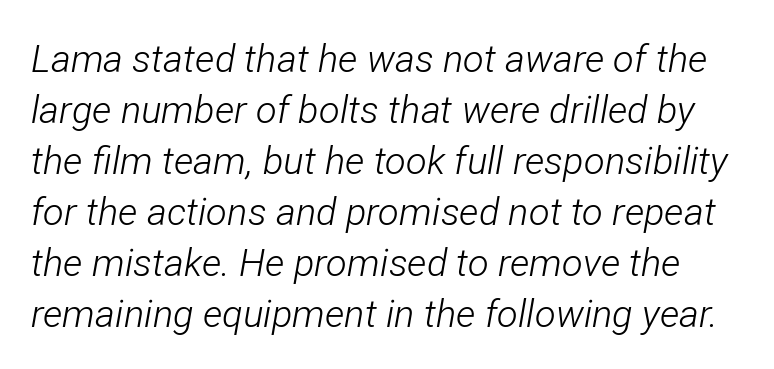
Q: Is the text bold? A: No.
Q: Is the text italic (slanted)? A: Yes, it leans right by about 12 degrees.
Q: Is the text underlined? A: No.
Q: Is the spacing between letters normal or unusually wide? A: Normal.
Q: Is the spacing between lines tight, normal or loose? A: Normal.
Q: Width (condensed, normal, or wide)? A: Condensed.
Q: Stroke contrast? A: Low.
Q: x-height? A: Medium.
Q: Monospaced? A: No.
